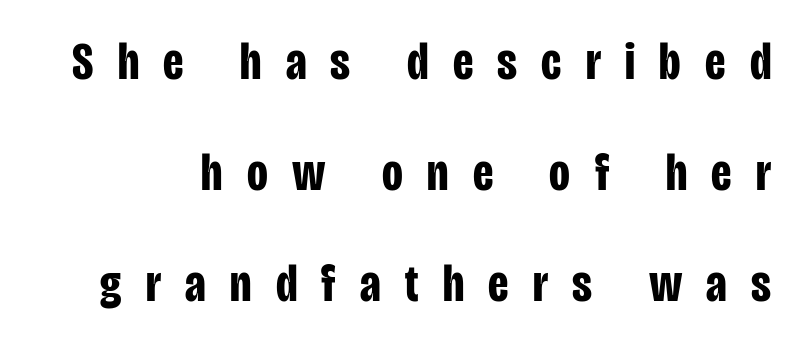
The image shows 54 px bold, condensed sans-serif type, upright; set loose line spacing (2.06x), unusually wide letter spacing (+0.45 em), not underlined; low stroke contrast and a large x-height.
